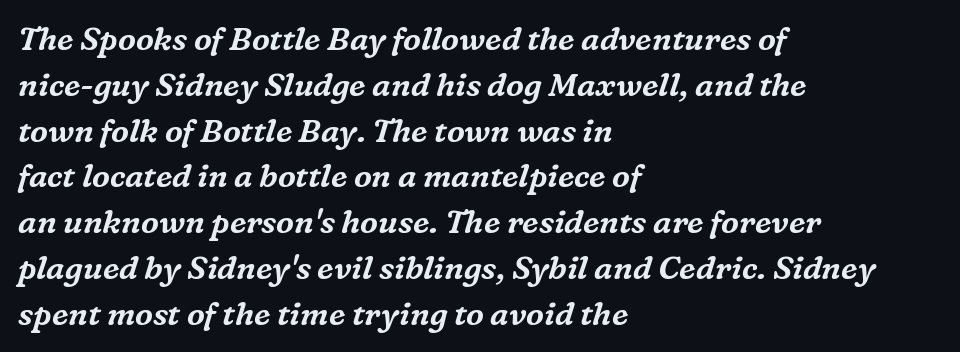
The image shows 32 px serif type, italic (leaning right); set left-aligned, normal line spacing (1.43x), normal letter spacing, not underlined; medium stroke contrast and a medium x-height.
